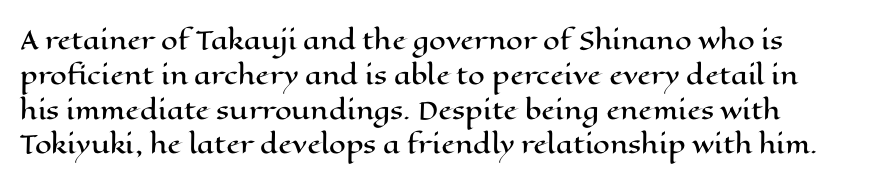
Q: Is the text italic (slanted)? A: No, it is upright.
Q: Is the text underlined? A: No.
Q: Is the spacing between letters normal or unusually wide? A: Normal.
Q: Is the spacing between lines tight, normal or loose? A: Normal.
